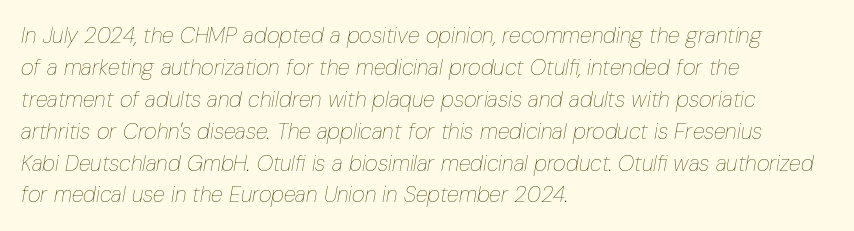
{"italic": "yes", "lean": "right", "slant_degrees": 10, "bold": "no", "underline": "no", "align": "left", "line_spacing": "normal", "line_spacing_ratio": 1.45, "letter_spacing": "normal", "letter_spacing_em": 0.0, "glyph_px": 22}
